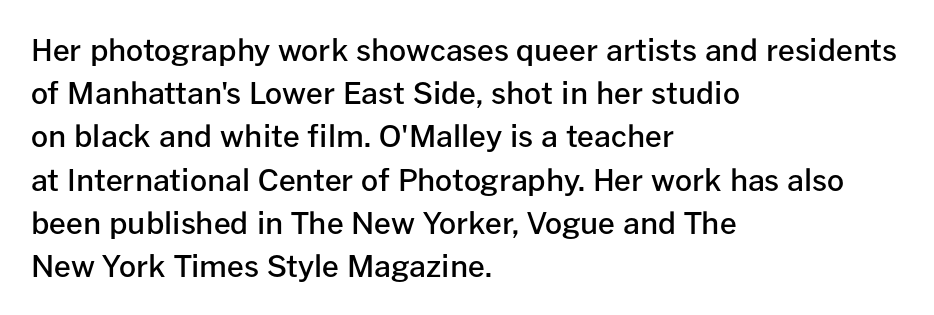
The image shows 30 px semibold sans-serif type, upright; set left-aligned, normal line spacing (1.44x), normal letter spacing, not underlined; low stroke contrast and a medium x-height.
